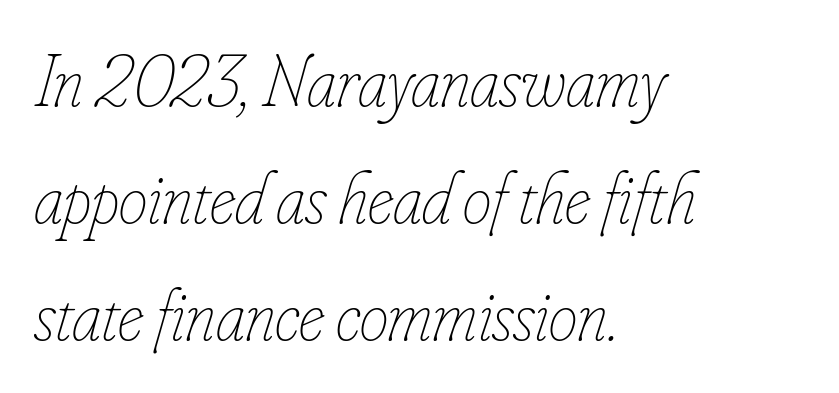
The characters are drawn with everyday or finer stroke widths. Think of a printed novel: that variable character pitch is what you see here. The font's italic variant was chosen for this text. Glance below the letters and you will spot only blank space. The rendering keeps characters at their native spacing.
